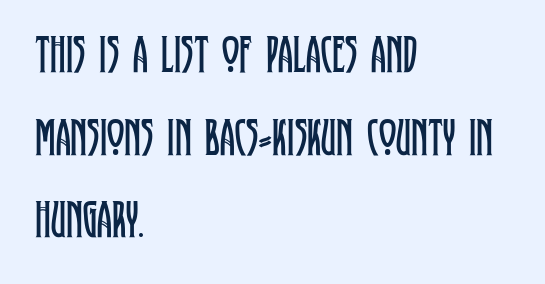
Q: Is the text bold? A: No.
Q: Is the text italic (slanted)? A: No, it is upright.
Q: Is the typeface a serif or a sans-serif typeface? A: Serif.
Q: Is the text underlined? A: No.
Q: How is the paragraph aligned? A: Left-aligned.
Q: Is the spacing between letters normal or unusually wide? A: Normal.
Q: Is the spacing between lines tight, normal or loose? A: Normal.
Q: Width (condensed, normal, or wide)? A: Condensed.
Q: Stroke contrast? A: Low.
Q: x-height? A: Large.
Q: Monospaced? A: No.
